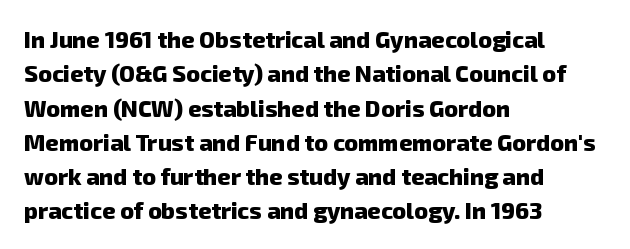
{"bold": "yes", "underline": "no", "align": "left", "line_spacing": "normal", "line_spacing_ratio": 1.49, "letter_spacing": "normal", "letter_spacing_em": 0.0, "glyph_px": 23}
